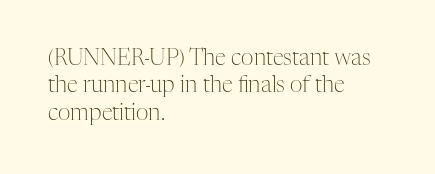
{"italic": "no", "bold": "no", "underline": "no", "align": "left", "line_spacing": "normal", "line_spacing_ratio": 1.25, "letter_spacing": "normal", "letter_spacing_em": 0.0, "glyph_px": 22}
